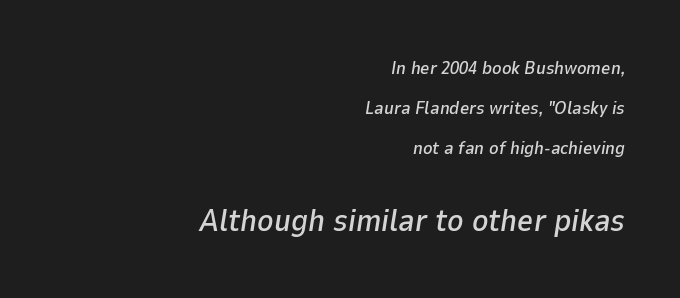
{"italic": "yes", "lean": "right", "slant_degrees": 9, "width": "normal", "stroke_contrast": "low", "x_height": "medium", "monospaced": "no", "underline": "no", "align": "right", "line_spacing": "loose", "line_spacing_ratio": 2.21, "letter_spacing": "normal", "letter_spacing_em": 0.0, "larger_block": "second", "size_ratio": 1.72, "glyph_px": 31}
